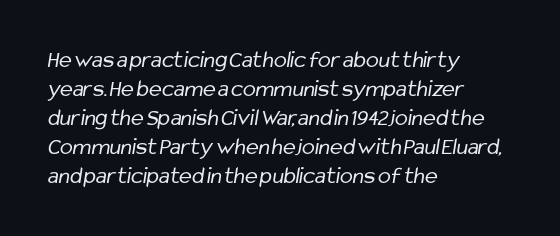
The passage shown is not underscored anywhere. This rendering uses left alignment, leaving the right contour irregular. Standard letterfit; no display-style spreading of the glyphs. Is the stroke heavy? The answer is a plain regular-or-lighter.
